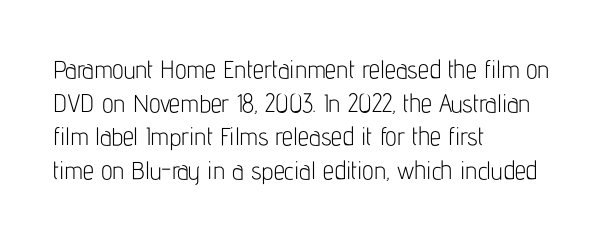
{"italic": "no", "bold": "no", "underline": "no", "align": "left", "line_spacing": "normal", "line_spacing_ratio": 1.35, "letter_spacing": "normal", "letter_spacing_em": 0.0, "glyph_px": 25}
